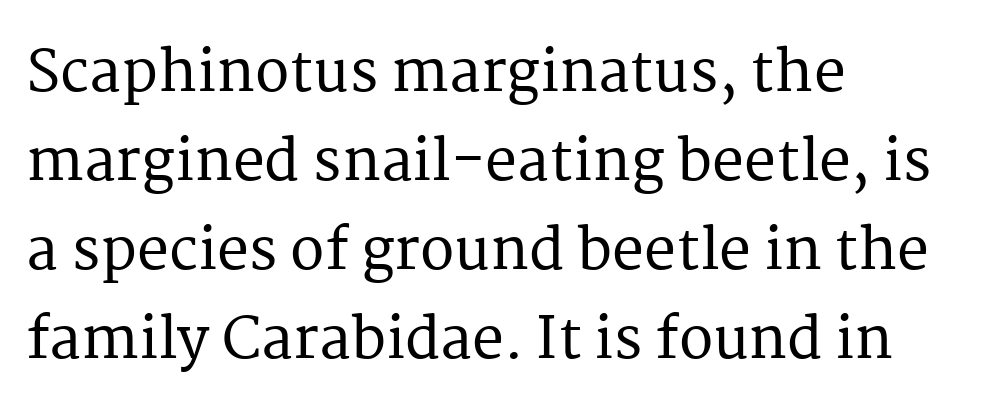
{"serif": "yes", "italic": "no", "width": "normal", "stroke_contrast": "medium", "x_height": "medium", "monospaced": "no", "underline": "no", "align": "left", "line_spacing": "normal", "line_spacing_ratio": 1.56, "letter_spacing": "normal", "letter_spacing_em": 0.0, "glyph_px": 57}
